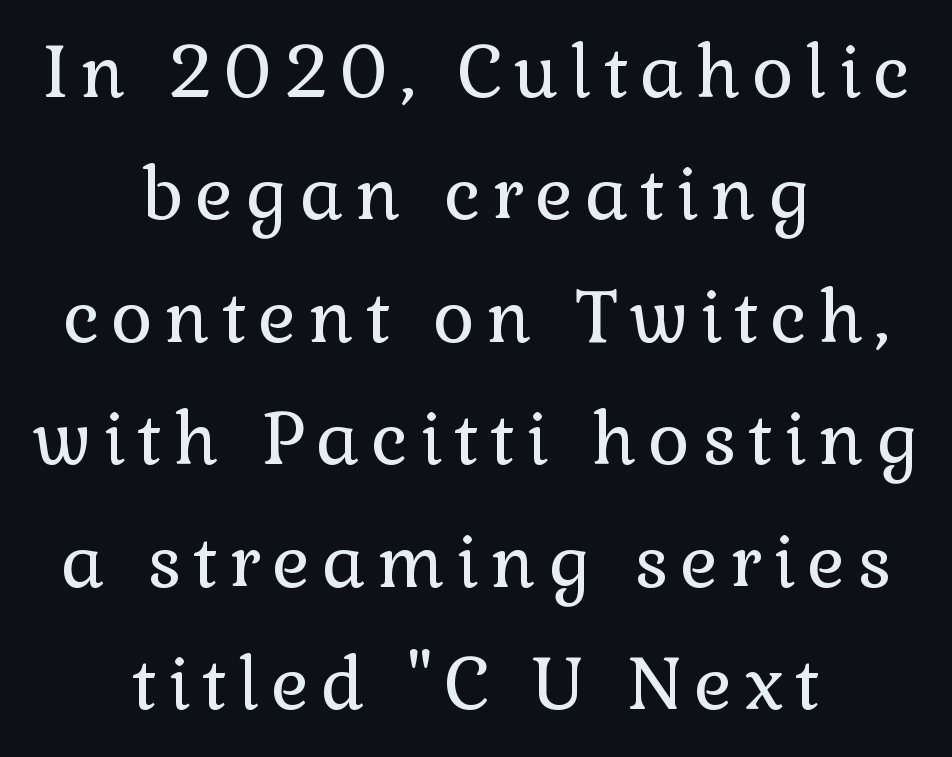
Q: Is the text bold? A: No.
Q: Is the text italic (slanted)? A: No, it is upright.
Q: Is the typeface a serif or a sans-serif typeface? A: Serif.
Q: Is the text underlined? A: No.
Q: How is the paragraph aligned? A: Centered.
Q: Is the spacing between lines tight, normal or loose? A: Normal.
Q: Width (condensed, normal, or wide)? A: Normal.
Q: Stroke contrast? A: Low.
Q: x-height? A: Medium.
Q: Monospaced? A: No.
